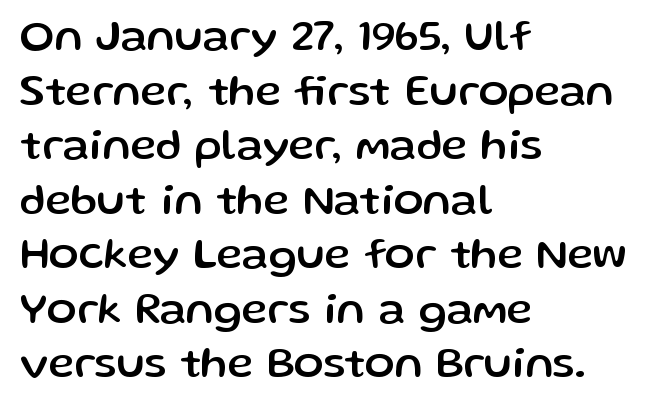
Q: Is the text italic (slanted)? A: No, it is upright.
Q: Is the typeface a serif or a sans-serif typeface? A: Sans-serif.
Q: Is the text underlined? A: No.
Q: How is the paragraph aligned? A: Left-aligned.
Q: Is the spacing between letters normal or unusually wide? A: Normal.
Q: Width (condensed, normal, or wide)? A: Normal.
Q: Stroke contrast? A: Low.
Q: x-height? A: Medium.
Q: Monospaced? A: No.
